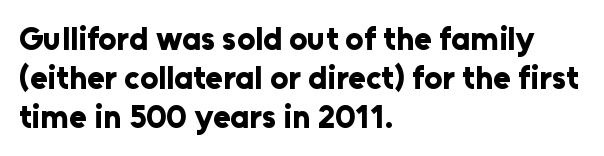
{"serif": "no", "italic": "no", "bold": "yes", "weight": "bold", "width": "normal", "stroke_contrast": "low", "x_height": "medium", "monospaced": "no", "underline": "no", "align": "left", "line_spacing_ratio": 1.22, "letter_spacing": "normal", "letter_spacing_em": 0.0, "glyph_px": 32}
